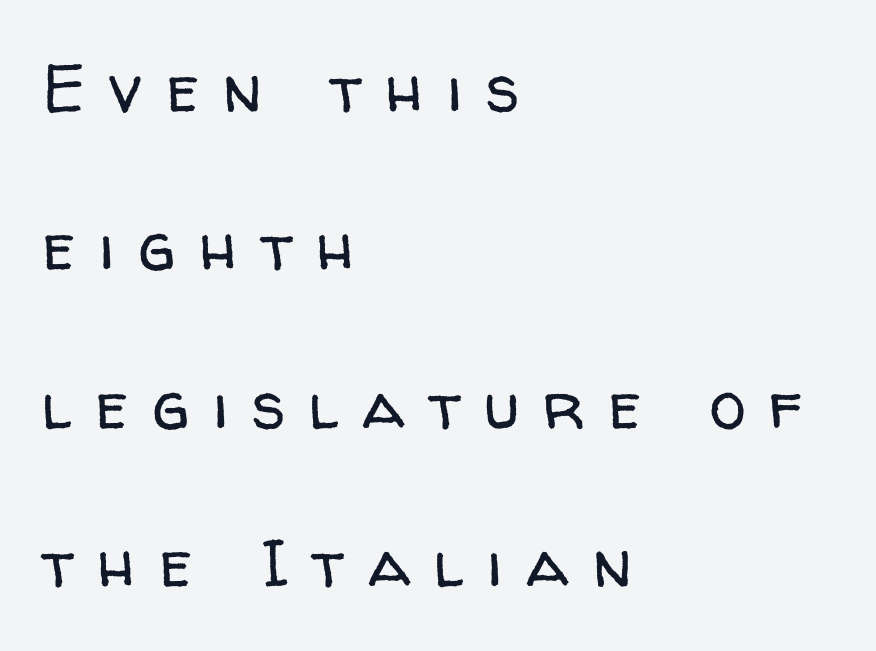
The image shows 66 px regular-weight sans-serif type, upright; set left-aligned, loose line spacing (2.4x), unusually wide letter spacing (+0.36 em), not underlined; low stroke contrast and a medium x-height.
